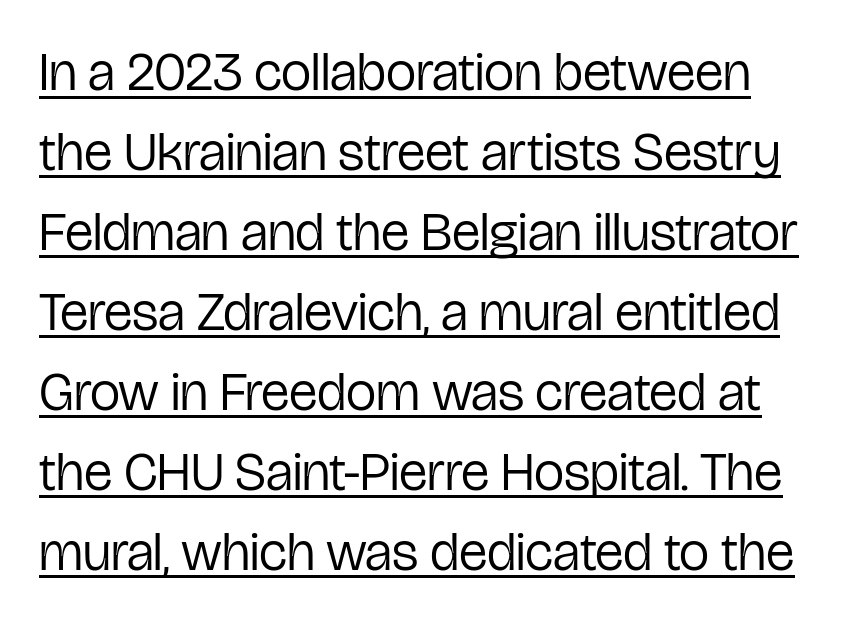
Spacing between characters is what you'd get straight out of the box. The face used here appears with an underline applied. Stroke mass is kept to a normal reading level or below. The text was rendered using a sans face with plain stroke endings. Think of a printed novel: that variable character pitch is what you see here. A typesetter would call this leading conventional body-copy spacing.
